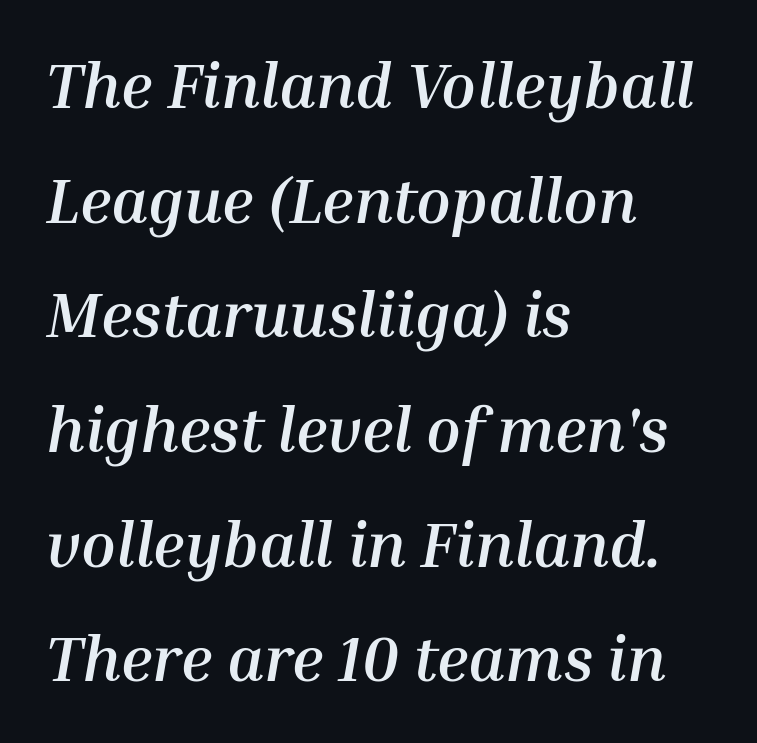
Q: Is the text bold? A: Yes.
Q: Is the text italic (slanted)? A: Yes, it leans right by about 10 degrees.
Q: Is the text underlined? A: No.
Q: How is the paragraph aligned? A: Left-aligned.
Q: Is the spacing between letters normal or unusually wide? A: Normal.
Q: Width (condensed, normal, or wide)? A: Normal.
Q: Stroke contrast? A: Medium.
Q: x-height? A: Medium.
Q: Monospaced? A: No.
